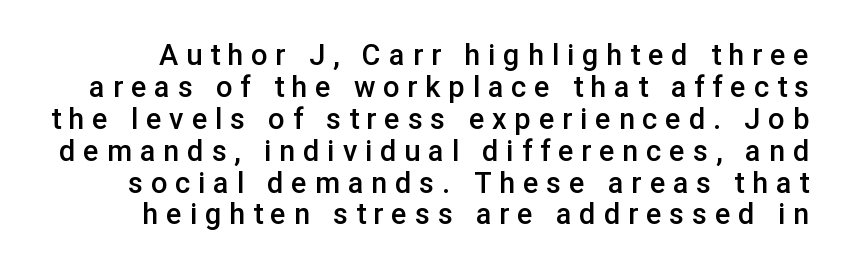
{"serif": "no", "italic": "no", "bold": "semi", "weight": "semibold", "width": "normal", "stroke_contrast": "low", "x_height": "medium", "monospaced": "no", "underline": "no", "line_spacing": "tight", "line_spacing_ratio": 1.1, "letter_spacing": "wide", "letter_spacing_em": 0.27, "glyph_px": 29}
